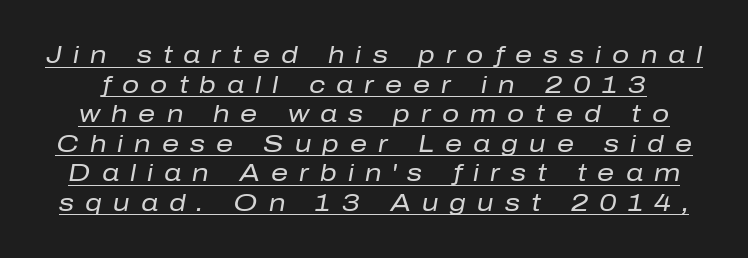
The image shows 24 px text type, italic (leaning right); set line spacing 1.23x, unusually wide letter spacing (+0.46 em), underlined.
